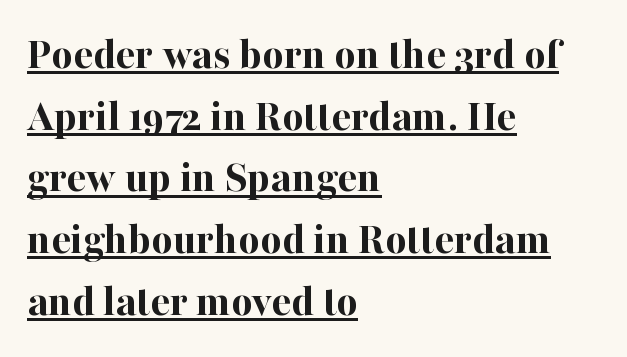
Q: Is the text bold? A: Yes.
Q: Is the text italic (slanted)? A: No, it is upright.
Q: Is the typeface a serif or a sans-serif typeface? A: Serif.
Q: Is the text underlined? A: Yes.
Q: How is the paragraph aligned? A: Left-aligned.
Q: Is the spacing between letters normal or unusually wide? A: Normal.
Q: Is the spacing between lines tight, normal or loose? A: Normal.
Q: Width (condensed, normal, or wide)? A: Normal.
Q: Stroke contrast? A: High.
Q: x-height? A: Medium.
Q: Monospaced? A: No.
